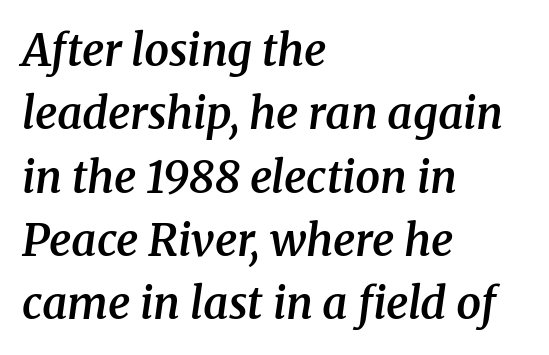
Q: Is the text bold? A: Semi-bold.
Q: Is the text italic (slanted)? A: Yes, it leans right by about 8 degrees.
Q: Is the typeface a serif or a sans-serif typeface? A: Serif.
Q: Is the text underlined? A: No.
Q: How is the paragraph aligned? A: Left-aligned.
Q: Is the spacing between letters normal or unusually wide? A: Normal.
Q: Is the spacing between lines tight, normal or loose? A: Normal.
Q: Width (condensed, normal, or wide)? A: Normal.
Q: Stroke contrast? A: Medium.
Q: x-height? A: Medium.
Q: Monospaced? A: No.
